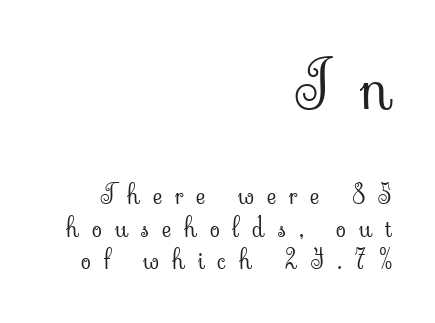
Q: Is the text bold? A: No.
Q: Is the text italic (slanted)? A: No, it is upright.
Q: Is the typeface a serif or a sans-serif typeface? A: Serif.
Q: Is the text underlined? A: No.
Q: How is the paragraph aligned? A: Right-aligned.
Q: Is the spacing between letters normal or unusually wide? A: Unusually wide.
Q: Is the spacing between lines tight, normal or loose? A: Normal.
Q: Which block of text is set in a larger size, the first (top) or the second (bottom)? A: The first (top) one.
Q: Width (condensed, normal, or wide)? A: Normal.
Q: Stroke contrast? A: Low.
Q: x-height? A: Small.
Q: Monospaced? A: No.
